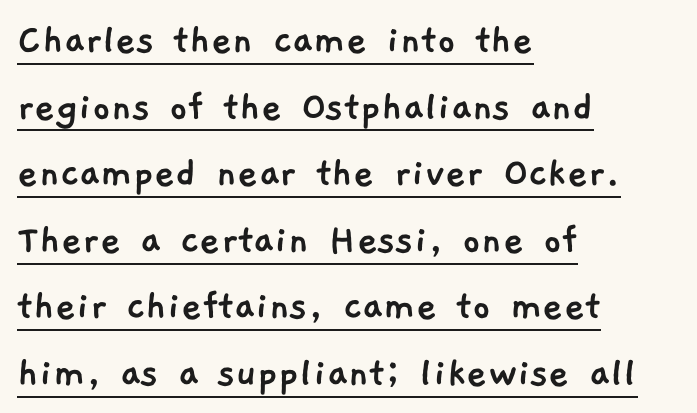
{"serif": "no", "width": "normal", "stroke_contrast": "low", "x_height": "medium", "monospaced": "no", "underline": "yes", "align": "left", "line_spacing": "normal", "line_spacing_ratio": 1.48, "letter_spacing": "normal", "letter_spacing_em": 0.0, "glyph_px": 45}
